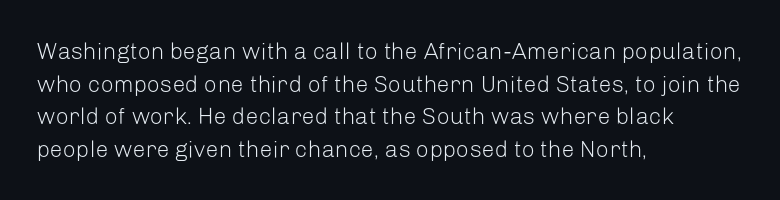
Q: Is the text bold? A: No.
Q: Is the text italic (slanted)? A: No, it is upright.
Q: Is the text underlined? A: No.
Q: How is the paragraph aligned? A: Left-aligned.
Q: Is the spacing between letters normal or unusually wide? A: Normal.
Q: Is the spacing between lines tight, normal or loose? A: Normal.
